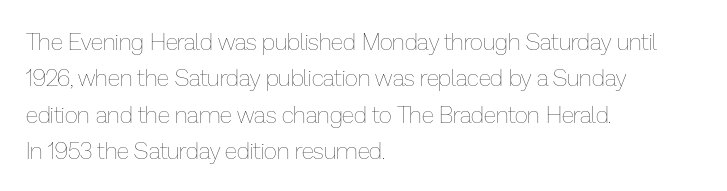
Q: Is the text bold? A: No.
Q: Is the text italic (slanted)? A: No, it is upright.
Q: Is the text underlined? A: No.
Q: How is the paragraph aligned? A: Left-aligned.
Q: Is the spacing between letters normal or unusually wide? A: Normal.
Q: Is the spacing between lines tight, normal or loose? A: Normal.
